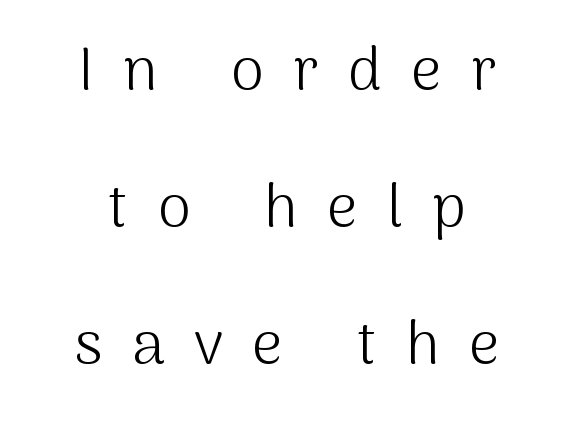
Tracking here is generous; glyphs stand well apart from one another. Classification — sans serif. The paragraph has two soft edges and a firm central axis. The axis of the letterforms is exactly vertical. The zone under the glyphs is completely vacant. Is this a fixed-width face? No — the glyphs have proportional, varying widths.
